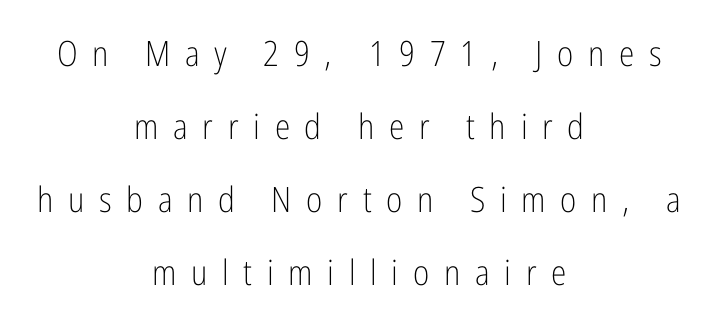
{"serif": "no", "italic": "no", "bold": "no", "weight": "light", "width": "condensed", "stroke_contrast": "low", "x_height": "medium", "monospaced": "no", "underline": "no", "align": "center", "line_spacing": "loose", "line_spacing_ratio": 2.09, "letter_spacing": "wide", "letter_spacing_em": 0.42, "glyph_px": 35}
